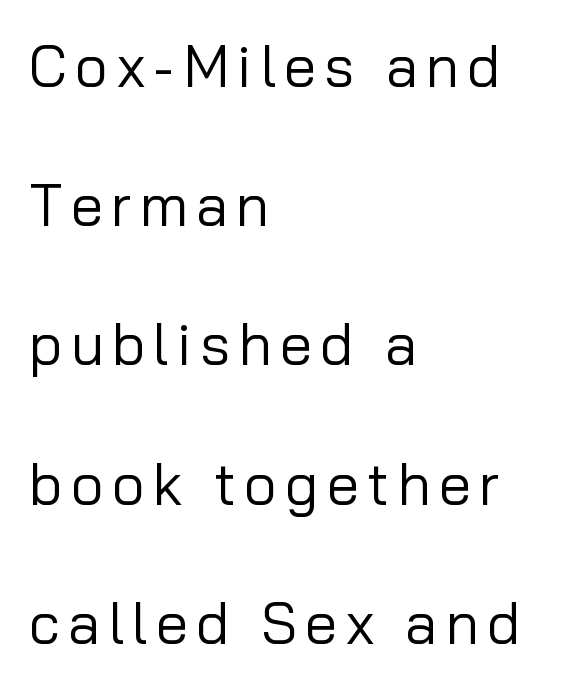
Q: Is the text bold? A: No.
Q: Is the text italic (slanted)? A: No, it is upright.
Q: Is the typeface a serif or a sans-serif typeface? A: Sans-serif.
Q: Is the text underlined? A: No.
Q: How is the paragraph aligned? A: Left-aligned.
Q: Is the spacing between lines tight, normal or loose? A: Loose.
Q: Width (condensed, normal, or wide)? A: Normal.
Q: Stroke contrast? A: Low.
Q: x-height? A: Medium.
Q: Monospaced? A: No.
